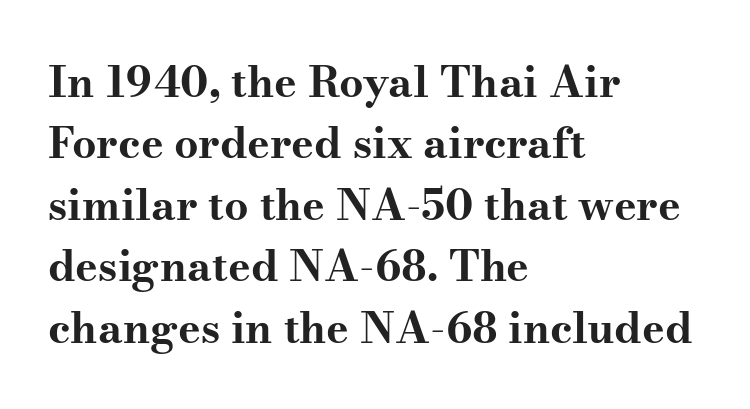
{"serif": "yes", "italic": "no", "bold": "yes", "weight": "bold", "width": "wide", "stroke_contrast": "medium", "x_height": "small", "monospaced": "no", "underline": "no", "align": "left", "line_spacing": "normal", "line_spacing_ratio": 1.43, "letter_spacing": "normal", "letter_spacing_em": 0.0, "glyph_px": 43}
